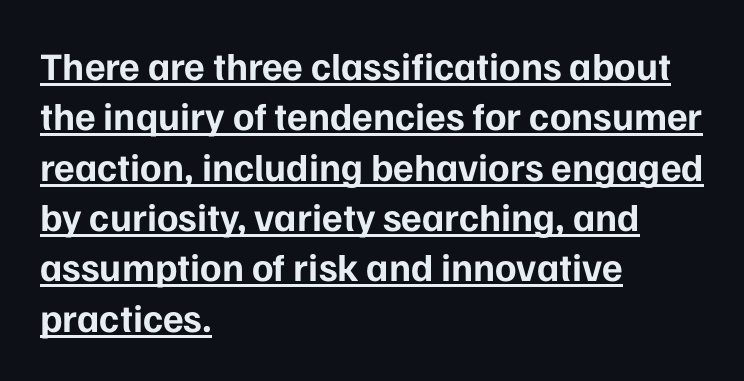
It's the straight-up-and-down kind of type. The glyphs in this specimen are sans serif. Every letter is thick-stroked: bold, no question. Whoever set this chose a conventional vertical rhythm. Is the letter spacing exaggerated? No — it looks like the ordinary default. The string is rendered with underlining switched on.
